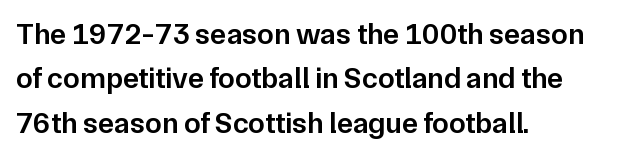
The image shows 30 px semibold sans-serif type, upright; set left-aligned, normal line spacing (1.48x), normal letter spacing, not underlined; low stroke contrast and a medium x-height.
